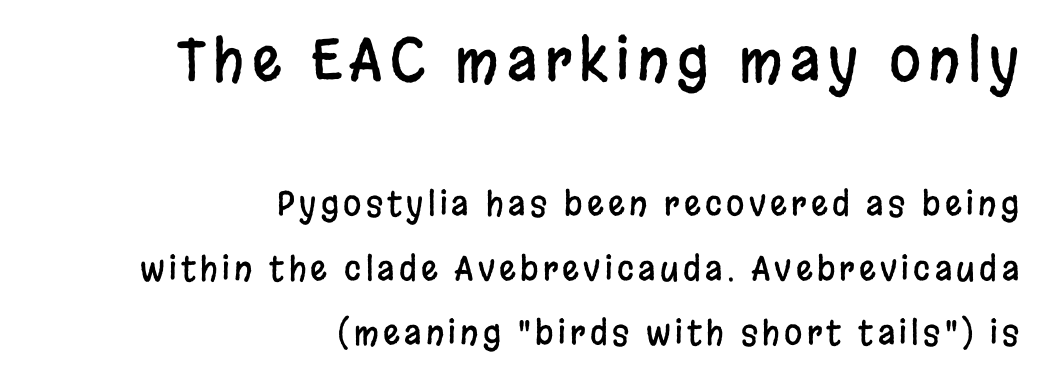
{"serif": "no", "italic": "no", "width": "condensed", "stroke_contrast": "low", "x_height": "large", "monospaced": "no", "underline": "no", "align": "right", "line_spacing": "loose", "line_spacing_ratio": 1.96, "larger_block": "first", "size_ratio": 1.76, "glyph_px": 58}
